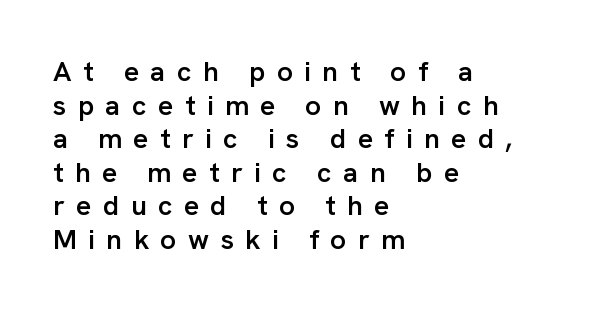
A semibold gives these letters moderate extra thickness, short of bold. The passage shown is typed in a proportional face where columns would drift. Do the letters lean? They stand straight. Serifs: no, the terminals of the letterforms are clean.
